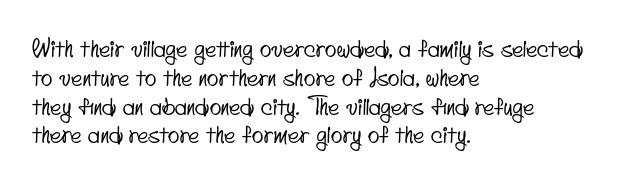
The image shows 24 px text type; set left-aligned, line spacing 1.2x, normal letter spacing, not underlined.
